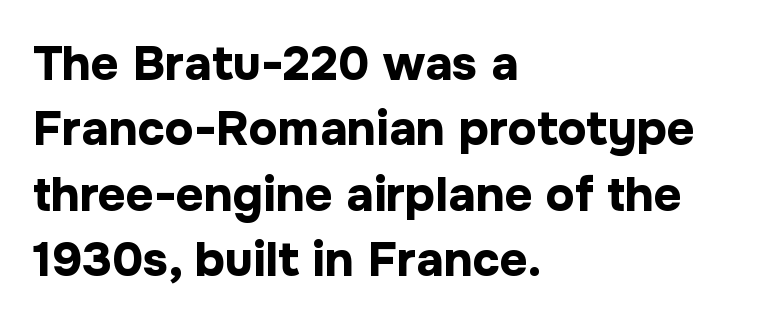
{"serif": "no", "italic": "no", "bold": "yes", "weight": "bold", "width": "normal", "stroke_contrast": "low", "x_height": "medium", "monospaced": "no", "underline": "no", "align": "left", "line_spacing": "normal", "line_spacing_ratio": 1.36, "letter_spacing": "normal", "letter_spacing_em": 0.0, "glyph_px": 48}
